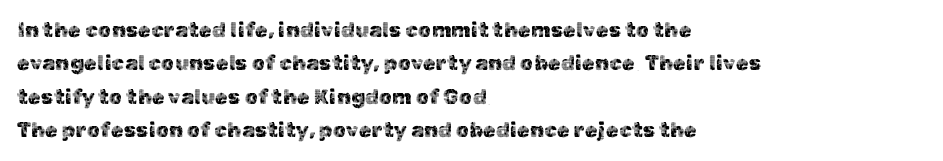
The image shows 21 px text type, upright; set left-aligned, normal line spacing (1.59x), normal letter spacing, not underlined.
